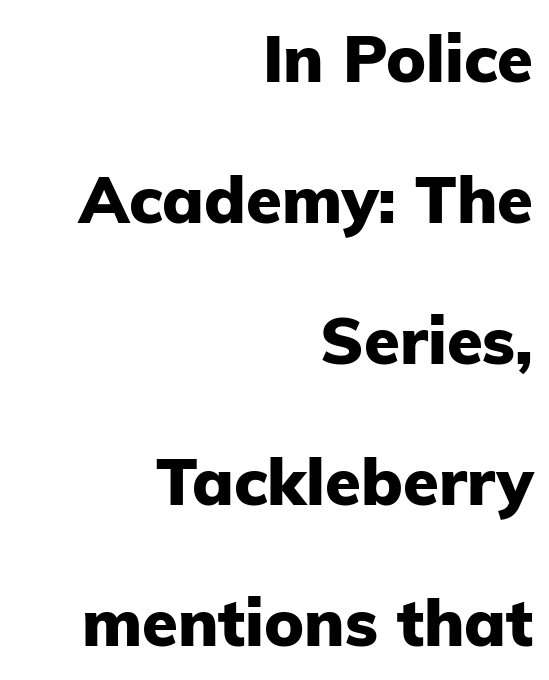
{"serif": "no", "italic": "no", "bold": "yes", "weight": "heavy", "width": "normal", "stroke_contrast": "low", "x_height": "medium", "monospaced": "no", "underline": "no", "align": "right", "line_spacing": "loose", "line_spacing_ratio": 2.17, "letter_spacing": "normal", "letter_spacing_em": 0.0, "glyph_px": 65}
